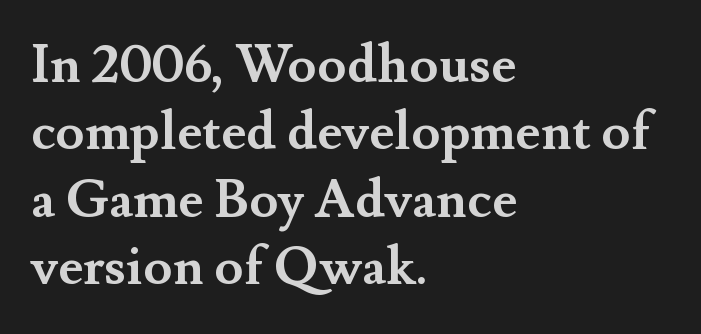
The image shows 53 px semibold serif type, upright; set left-aligned, normal line spacing (1.27x), normal letter spacing, not underlined; medium stroke contrast and a small x-height.
